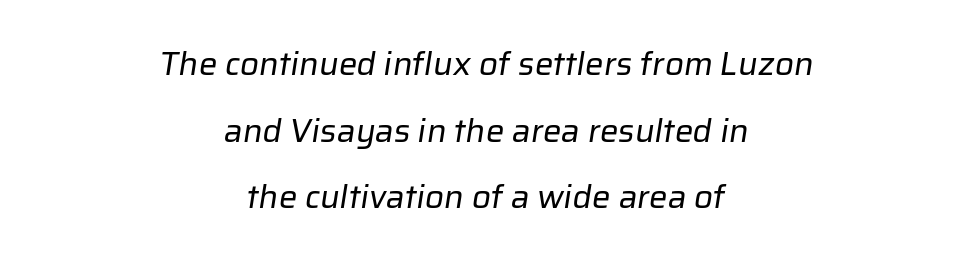
Q: Is the text bold? A: No.
Q: Is the typeface a serif or a sans-serif typeface? A: Sans-serif.
Q: Is the text underlined? A: No.
Q: How is the paragraph aligned? A: Centered.
Q: Is the spacing between letters normal or unusually wide? A: Normal.
Q: Is the spacing between lines tight, normal or loose? A: Loose.
Q: Width (condensed, normal, or wide)? A: Normal.
Q: Stroke contrast? A: Low.
Q: x-height? A: Medium.
Q: Monospaced? A: No.
